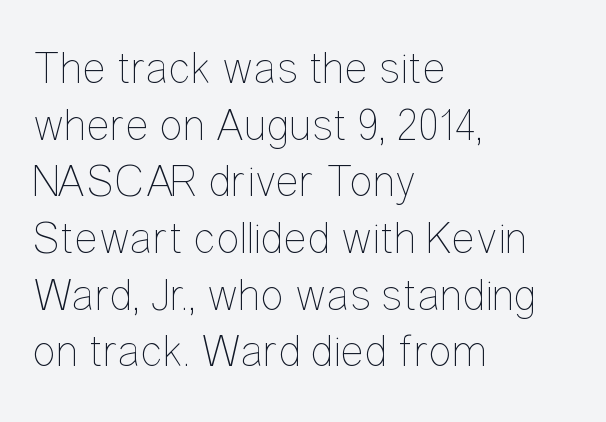
{"italic": "no", "bold": "no", "weight": "thin", "width": "condensed", "stroke_contrast": "low", "x_height": "medium", "monospaced": "no", "underline": "no", "align": "left", "line_spacing": "normal", "line_spacing_ratio": 1.26, "letter_spacing": "normal", "letter_spacing_em": 0.0, "glyph_px": 45}
